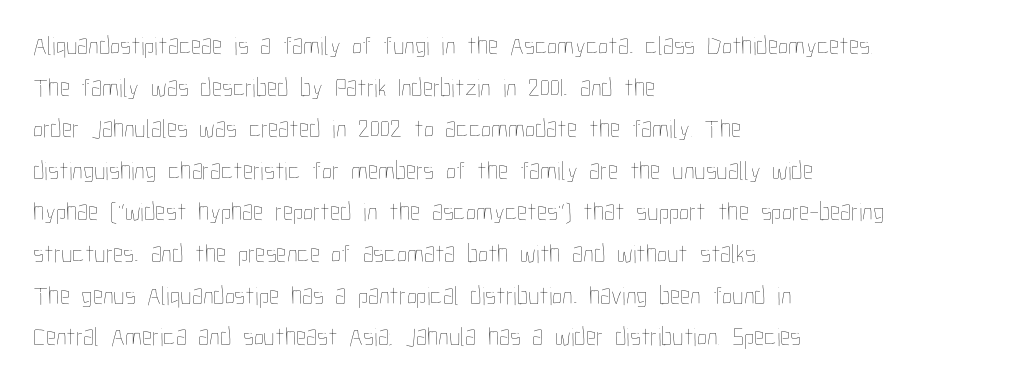
Q: Is the text bold? A: No.
Q: Is the text italic (slanted)? A: No, it is upright.
Q: Is the text underlined? A: No.
Q: How is the paragraph aligned? A: Left-aligned.
Q: Is the spacing between letters normal or unusually wide? A: Normal.
Q: Is the spacing between lines tight, normal or loose? A: Normal.
